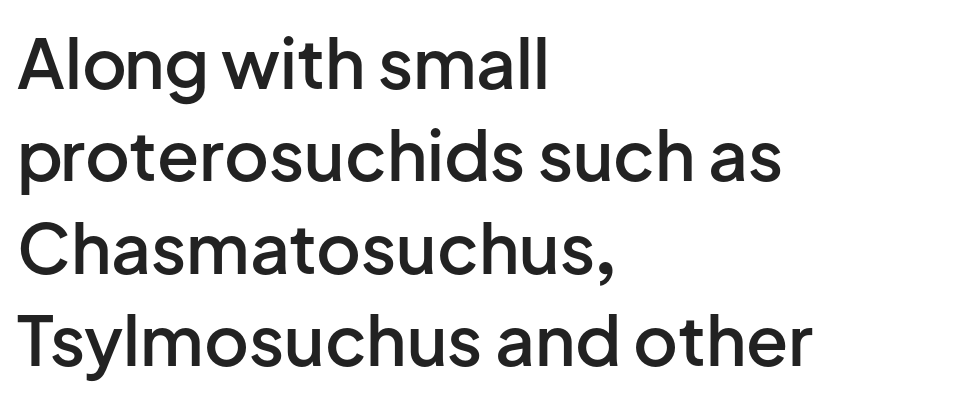
A bit beefed up — I'd call it semibold rather than bold. You could not count columns in this text — the font is proportionally spaced. Every row of glyphs begins at an identical x-position on the left. Decoration check: the copy has no underline. If you measured baseline to baseline, you'd find a middling distance.
